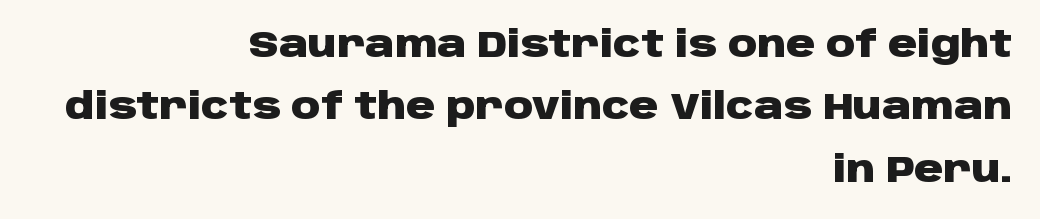
The image shows 36 px heavy, wide sans-serif type, upright; set right-aligned, line spacing 1.73x, normal letter spacing, not underlined; low stroke contrast and a large x-height.
